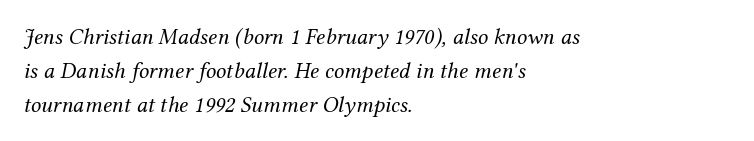
{"italic": "yes", "lean": "right", "slant_degrees": 12, "bold": "no", "underline": "no", "align": "left", "line_spacing": "normal", "line_spacing_ratio": 1.47, "letter_spacing": "normal", "letter_spacing_em": 0.0, "glyph_px": 23}
